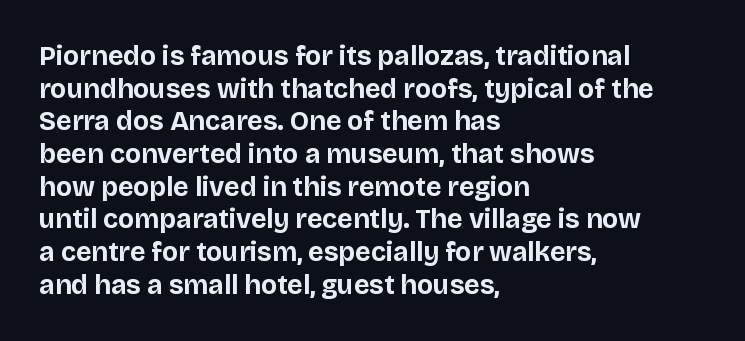
The image shows 27 px bold type, upright; set left-aligned, line spacing 1.21x, normal letter spacing, not underlined.
